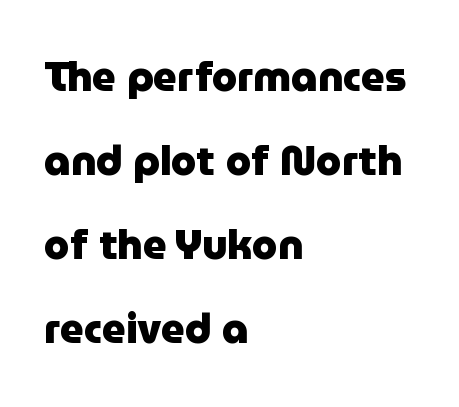
Bold? Absolutely — the strokes are thick and heavy. The type family on display is of the sans-serif kind. Compared with typical body copy, the letter spacing here is the same. The font's upright variant was chosen for this text. The vertical gap from one line to the next is large. Where is the straight margin? On the left.
